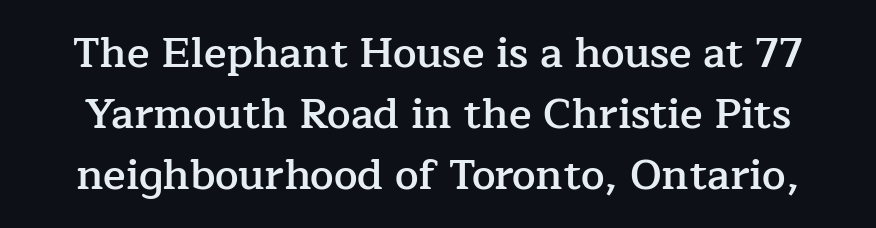
The image shows 42 px semibold serif type, upright; set normal line spacing (1.45x), normal letter spacing, not underlined; low stroke contrast and a medium x-height.
